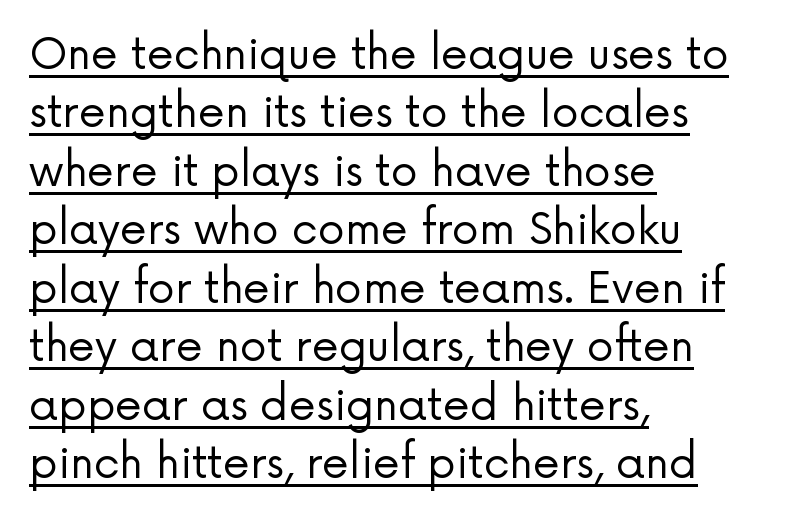
{"serif": "no", "italic": "no", "bold": "no", "weight": "regular", "width": "normal", "stroke_contrast": "low", "x_height": "medium", "monospaced": "no", "underline": "yes", "align": "left", "line_spacing": "normal", "line_spacing_ratio": 1.36, "letter_spacing": "normal", "letter_spacing_em": 0.0, "glyph_px": 43}
